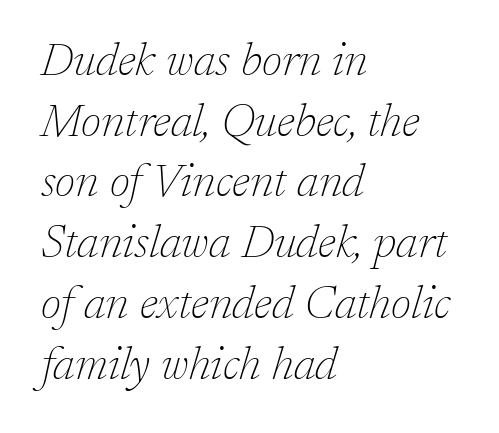
Q: Is the text bold? A: No.
Q: Is the text italic (slanted)? A: Yes, it leans right by about 17 degrees.
Q: Is the typeface a serif or a sans-serif typeface? A: Serif.
Q: Is the text underlined? A: No.
Q: How is the paragraph aligned? A: Left-aligned.
Q: Is the spacing between letters normal or unusually wide? A: Normal.
Q: Is the spacing between lines tight, normal or loose? A: Normal.
Q: Width (condensed, normal, or wide)? A: Normal.
Q: Stroke contrast? A: Low.
Q: x-height? A: Medium.
Q: Monospaced? A: No.
